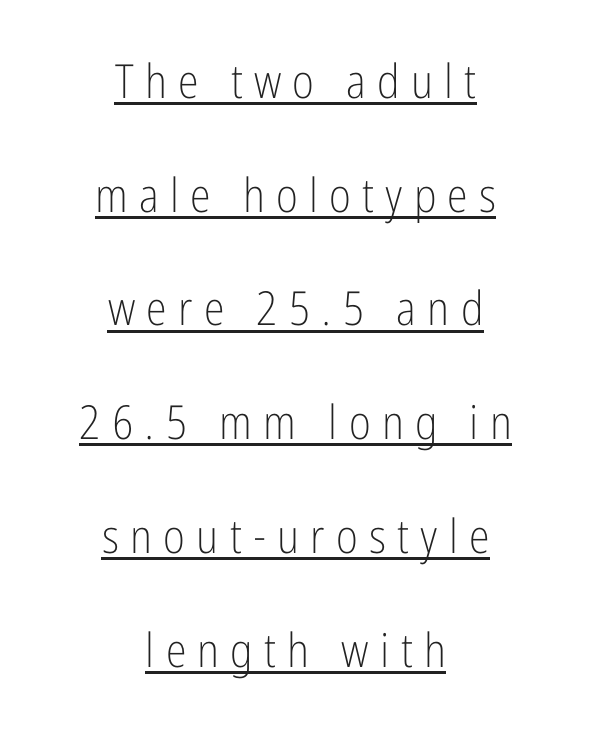
The image shows 47 px light, condensed sans-serif type, upright; set centered, loose line spacing (2.42x), unusually wide letter spacing (+0.24 em), underlined; low stroke contrast and a medium x-height.
